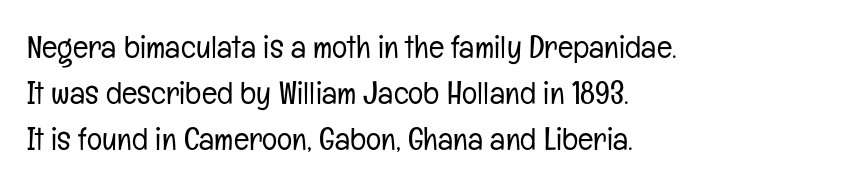
{"serif": "no", "italic": "no", "bold": "no", "weight": "light", "width": "condensed", "stroke_contrast": "low", "x_height": "medium", "monospaced": "no", "underline": "no", "align": "left", "line_spacing": "normal", "line_spacing_ratio": 1.43, "letter_spacing": "normal", "letter_spacing_em": 0.0, "glyph_px": 32}
